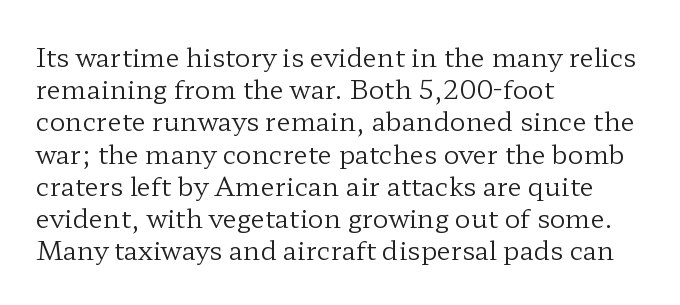
Q: Is the text bold? A: No.
Q: Is the text italic (slanted)? A: No, it is upright.
Q: Is the text underlined? A: No.
Q: How is the paragraph aligned? A: Left-aligned.
Q: Is the spacing between letters normal or unusually wide? A: Normal.
